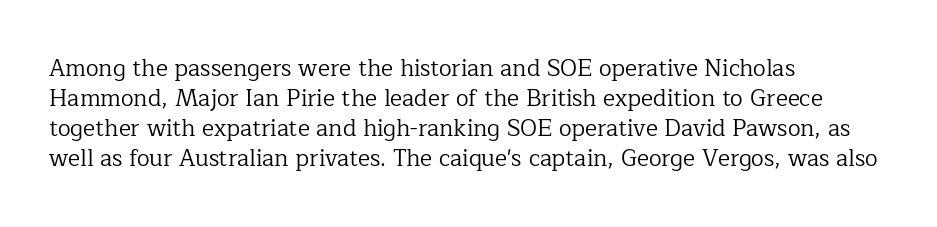
The lines are quadded left. The font sits on the lighter half of the weight spectrum, regular included. Tracking here is standard; glyphs follow each other at the usual distance. Italic? Not at all — the glyphs are vertical. Rule under the text: the space is simply empty.
